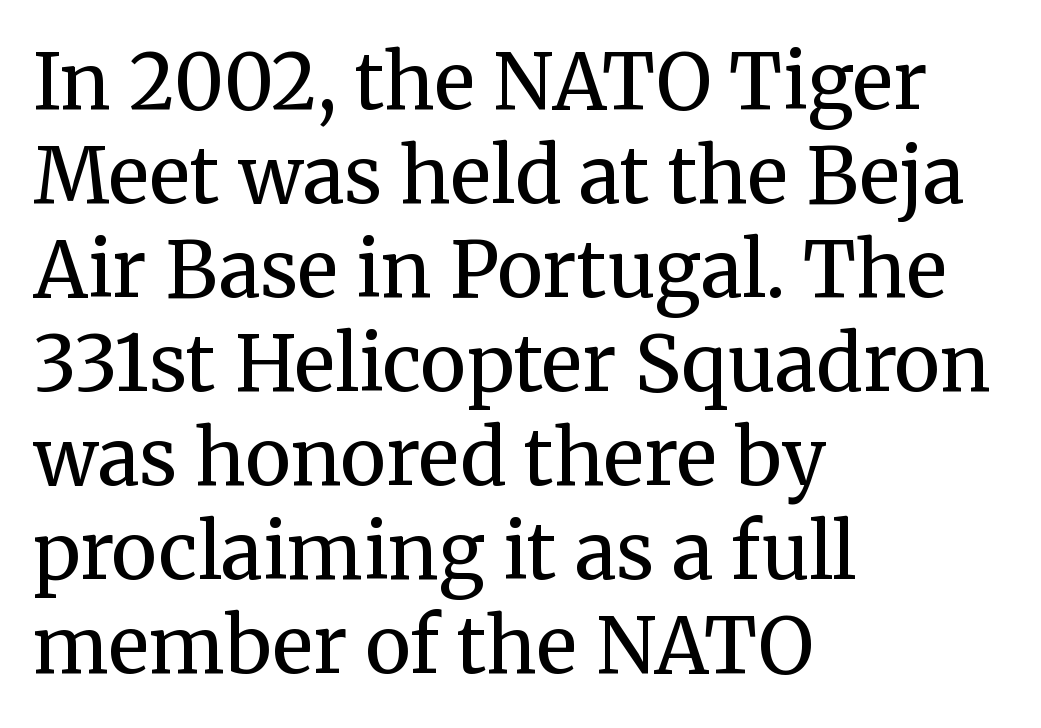
Just letters on the line, the space beneath them empty. Examine the stroke ends and you'll spot serifs. Each line starts at the same left margin while the right side varies. Is the letter spacing exaggerated? No — it looks like the ordinary default. Varying glyph widths throughout — classic text-font behaviour.
